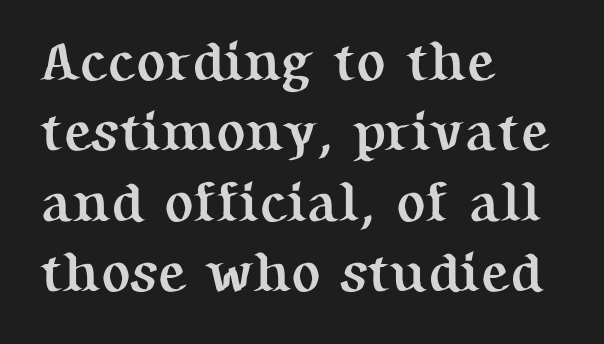
Q: Is the text bold? A: Yes.
Q: Is the text italic (slanted)? A: No, it is upright.
Q: Is the typeface a serif or a sans-serif typeface? A: Serif.
Q: Is the text underlined? A: No.
Q: How is the paragraph aligned? A: Left-aligned.
Q: Is the spacing between letters normal or unusually wide? A: Normal.
Q: Is the spacing between lines tight, normal or loose? A: Normal.
Q: Width (condensed, normal, or wide)? A: Normal.
Q: Stroke contrast? A: Medium.
Q: x-height? A: Medium.
Q: Monospaced? A: No.
